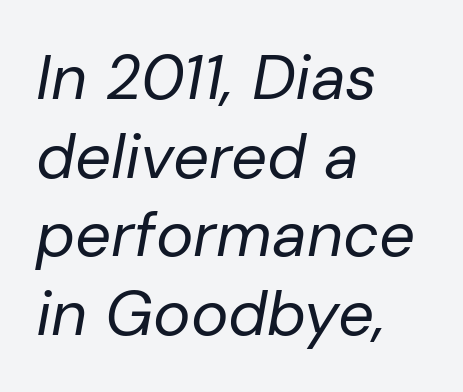
Q: Is the text bold? A: No.
Q: Is the text italic (slanted)? A: Yes, it leans right by about 10 degrees.
Q: Is the text underlined? A: No.
Q: How is the paragraph aligned? A: Left-aligned.
Q: Is the spacing between letters normal or unusually wide? A: Normal.
Q: Is the spacing between lines tight, normal or loose? A: Normal.
Q: Width (condensed, normal, or wide)? A: Normal.
Q: Stroke contrast? A: Low.
Q: x-height? A: Medium.
Q: Monospaced? A: No.
